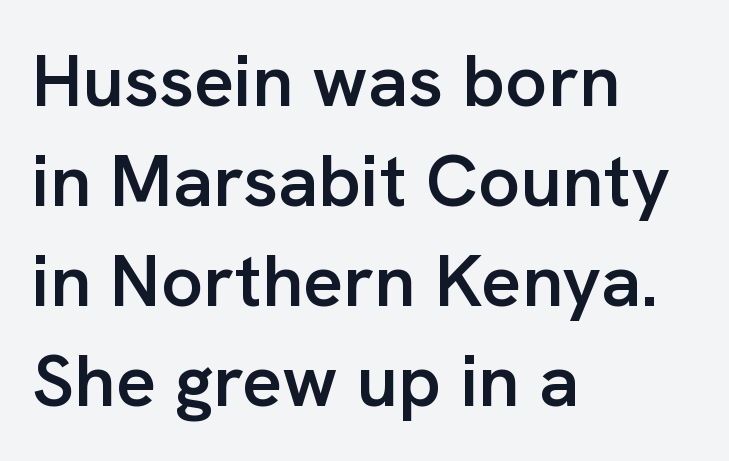
In terms of leading, this rendering sits right in the middle. The strokes are fattened partway — semibold, not bold. Short and long lines alike share a common starting point at left. Does the type have serifs? No, each stem ends abruptly. The tracking reads as untouched default to a designer's eye. Here the designer chose a conventional face with non-uniform glyph widths.
